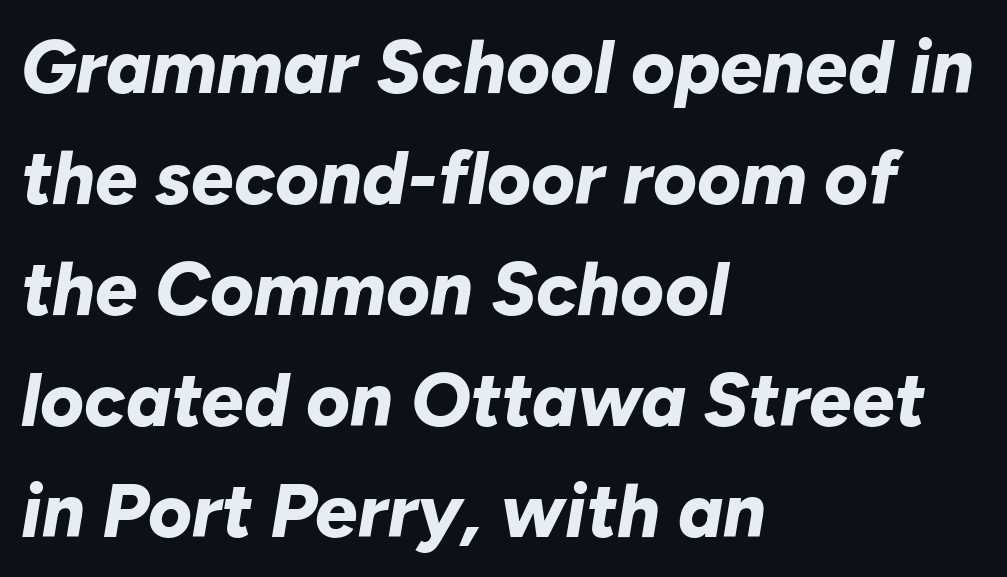
Q: Is the text bold? A: Yes.
Q: Is the text italic (slanted)? A: Yes, it leans right by about 10 degrees.
Q: Is the text underlined? A: No.
Q: How is the paragraph aligned? A: Left-aligned.
Q: Is the spacing between letters normal or unusually wide? A: Normal.
Q: Is the spacing between lines tight, normal or loose? A: Normal.
Q: Width (condensed, normal, or wide)? A: Normal.
Q: Stroke contrast? A: Low.
Q: x-height? A: Medium.
Q: Monospaced? A: No.
